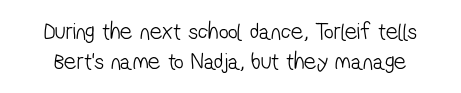
Q: Is the text bold? A: No.
Q: Is the text underlined? A: No.
Q: Is the spacing between letters normal or unusually wide? A: Normal.
